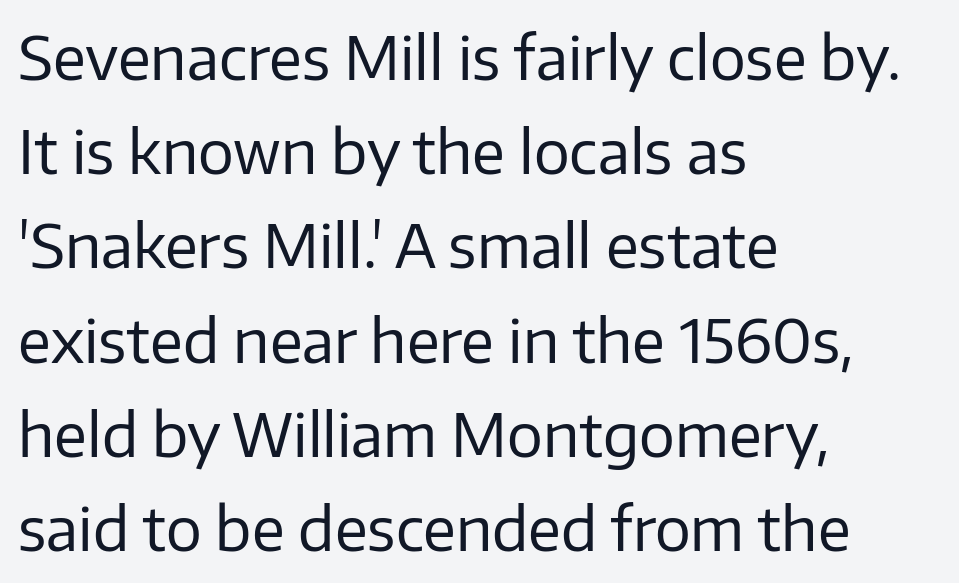
Q: Is the text bold? A: No.
Q: Is the text italic (slanted)? A: No, it is upright.
Q: Is the typeface a serif or a sans-serif typeface? A: Sans-serif.
Q: Is the text underlined? A: No.
Q: How is the paragraph aligned? A: Left-aligned.
Q: Is the spacing between letters normal or unusually wide? A: Normal.
Q: Is the spacing between lines tight, normal or loose? A: Normal.
Q: Width (condensed, normal, or wide)? A: Normal.
Q: Stroke contrast? A: Low.
Q: x-height? A: Medium.
Q: Monospaced? A: No.
